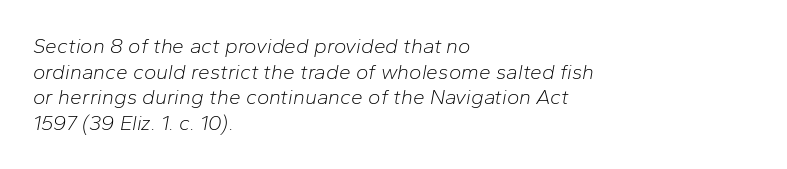
Emphasis-style slanted type is in use. How are the letters spaced? Ordinarily, with no added tracking. One-word summary of the alignment: left. The weight tops out at a normal text grade. This rendering features lettering with no underline.
